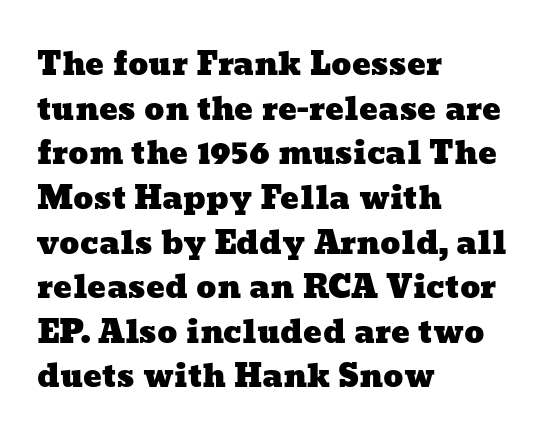
The image shows 31 px wide type; set left-aligned, normal line spacing (1.44x), normal letter spacing, not underlined; low stroke contrast and a medium x-height.
